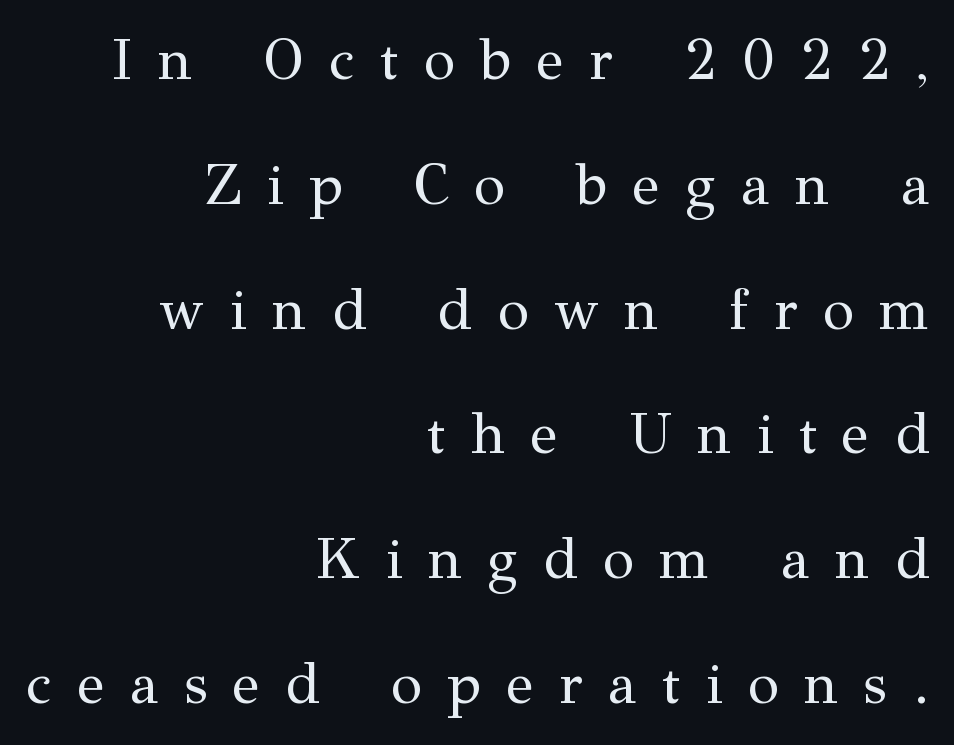
{"serif": "yes", "italic": "no", "bold": "no", "weight": "regular", "width": "normal", "stroke_contrast": "medium", "x_height": "medium", "monospaced": "no", "underline": "no", "align": "right", "line_spacing": "loose", "line_spacing_ratio": 2.19, "letter_spacing": "wide", "letter_spacing_em": 0.45, "glyph_px": 57}
